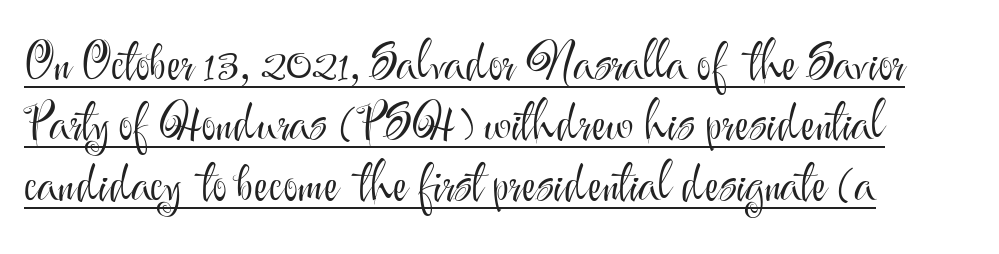
The image shows 50 px light sans-serif type; set left-aligned, line spacing 1.21x, normal letter spacing, underlined; medium stroke contrast and a small x-height.
